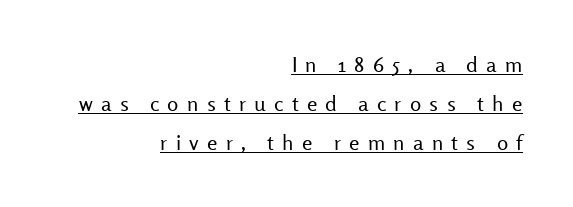
The image shows 21 px text type, upright; set right-aligned, line spacing 1.86x, unusually wide letter spacing (+0.39 em), underlined.
